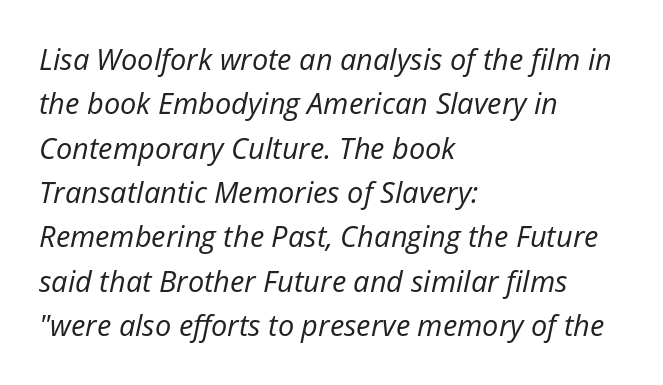
The image shows 29 px regular-weight type, italic (leaning right); set left-aligned, normal line spacing (1.53x), normal letter spacing, not underlined; low stroke contrast and a medium x-height.
